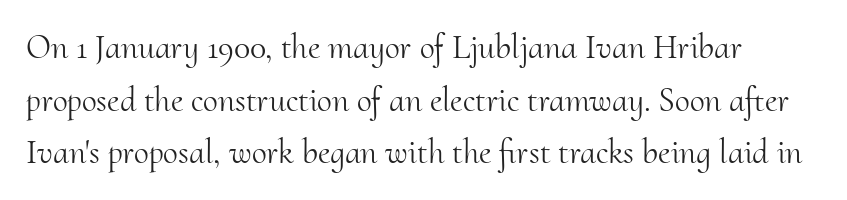
The block of text has a typical density, with ordinary space between rows. Ink coverage per letter is moderate at most. The specimen omits any rule beneath the text block's lines. Serifs: yes, visible at the terminals of the letterforms.
